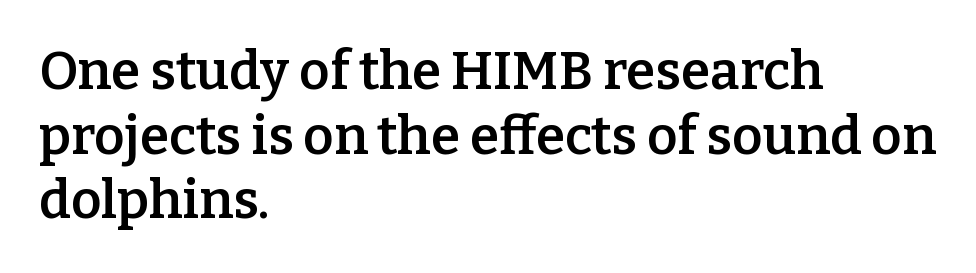
The image shows 53 px semibold serif type, upright; set left-aligned, line spacing 1.22x, normal letter spacing, not underlined; low stroke contrast and a medium x-height.
